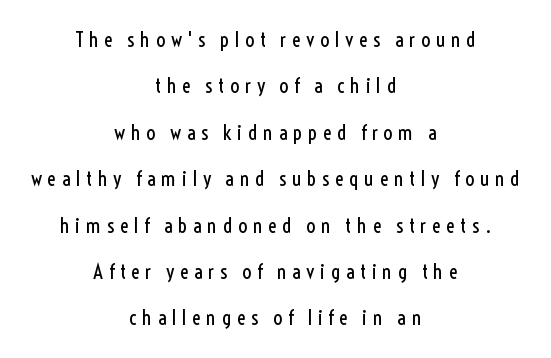
The image shows 21 px text type, upright; set centered, loose line spacing (2.21x), unusually wide letter spacing (+0.25 em), not underlined.
